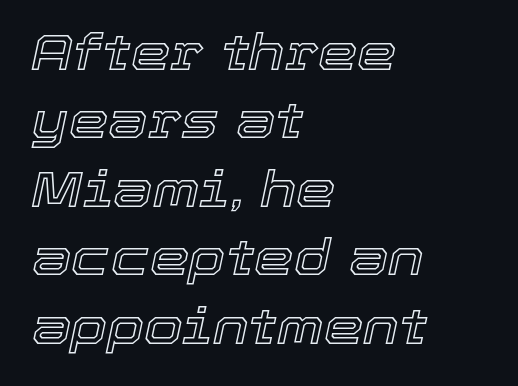
{"italic": "yes", "lean": "right", "slant_degrees": 12, "width": "normal", "x_height": "medium", "monospaced": "no", "underline": "no", "align": "left", "line_spacing": "normal", "line_spacing_ratio": 1.37, "letter_spacing": "normal", "letter_spacing_em": 0.0, "glyph_px": 50}
